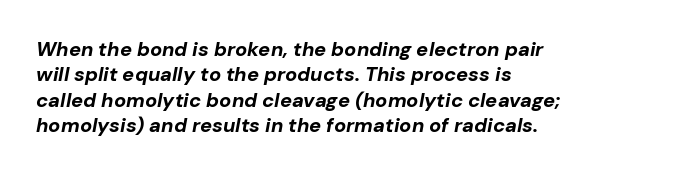
The image shows 20 px bold type, italic (leaning right); set left-aligned, normal line spacing (1.27x), normal letter spacing, not underlined.
